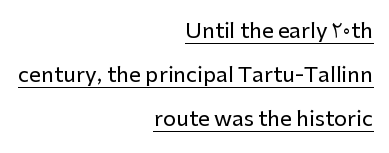
Q: Is the text italic (slanted)? A: No, it is upright.
Q: Is the text underlined? A: Yes.
Q: How is the paragraph aligned? A: Right-aligned.
Q: Is the spacing between letters normal or unusually wide? A: Normal.
Q: Is the spacing between lines tight, normal or loose? A: Loose.
